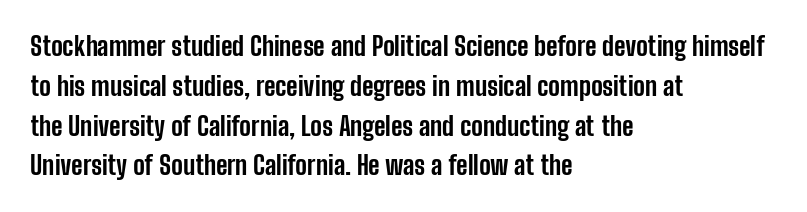
The image shows 26 px bold type, upright; set left-aligned, normal line spacing (1.53x), normal letter spacing, not underlined.
